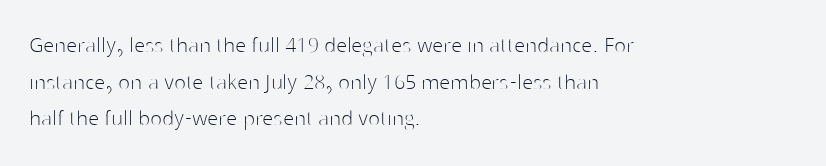
Weight: in the light-to-regular range. In CSS terms this would be text-align: left. The letters stand straight up with perfectly vertical stems. Each new line begins a customary step beneath the previous one. Characters follow at the spacing the type designer built in.
